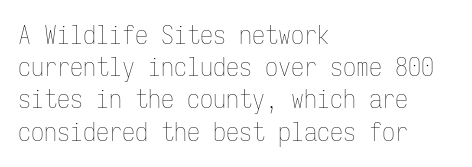
No letter is thick-stroked: the sample isn't bold. The lettering stays uniformly vertical, giving the passage a roman look. This sample uses plain, unmodified letter spacing. These lines stack with their left ends in a neat column. The gap between lines stays unmarked.
